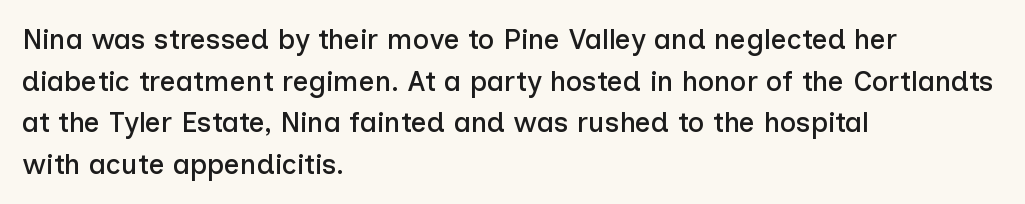
The image shows 28 px sans-serif type, upright; set left-aligned, normal line spacing (1.49x), normal letter spacing, not underlined; low stroke contrast and a medium x-height.
